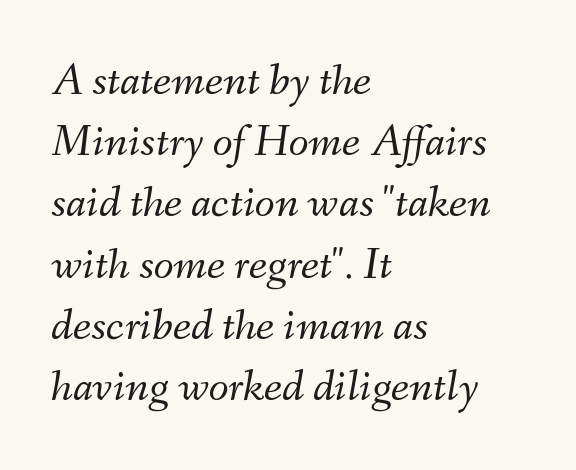
Spacing between characters is what you'd get straight out of the box. The passage is arranged the way most books set body copy — flush left. Letters have the restrained weight of plain body copy at most. Varying glyph widths throughout — classic text-font behaviour.
